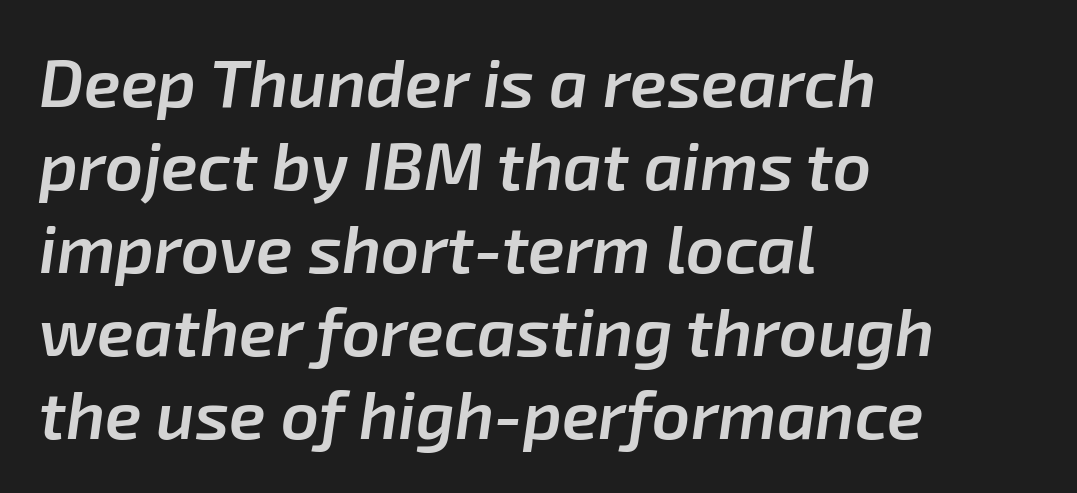
Q: Is the text bold? A: Semi-bold.
Q: Is the text italic (slanted)? A: Yes, it leans right by about 8 degrees.
Q: Is the text underlined? A: No.
Q: How is the paragraph aligned? A: Left-aligned.
Q: Is the spacing between letters normal or unusually wide? A: Normal.
Q: Width (condensed, normal, or wide)? A: Normal.
Q: Stroke contrast? A: Low.
Q: x-height? A: Medium.
Q: Monospaced? A: No.
